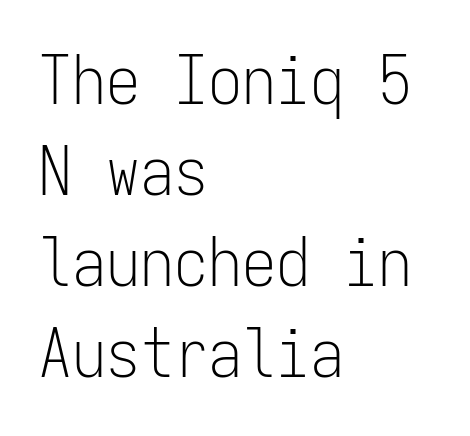
Q: Is the text bold? A: No.
Q: Is the text italic (slanted)? A: No, it is upright.
Q: Is the typeface a serif or a sans-serif typeface? A: Sans-serif.
Q: Is the text underlined? A: No.
Q: How is the paragraph aligned? A: Left-aligned.
Q: Is the spacing between letters normal or unusually wide? A: Normal.
Q: Is the spacing between lines tight, normal or loose? A: Normal.
Q: Width (condensed, normal, or wide)? A: Condensed.
Q: Stroke contrast? A: Low.
Q: x-height? A: Medium.
Q: Monospaced? A: Yes.
